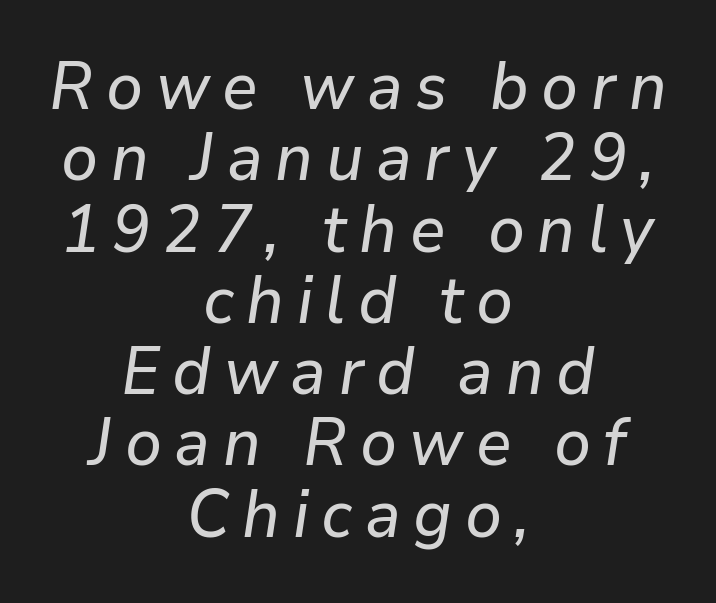
Q: Is the text italic (slanted)? A: Yes, it leans right by about 9 degrees.
Q: Is the text underlined? A: No.
Q: How is the paragraph aligned? A: Centered.
Q: Is the spacing between lines tight, normal or loose? A: Tight.
Q: Width (condensed, normal, or wide)? A: Normal.
Q: Stroke contrast? A: Low.
Q: x-height? A: Medium.
Q: Monospaced? A: No.
